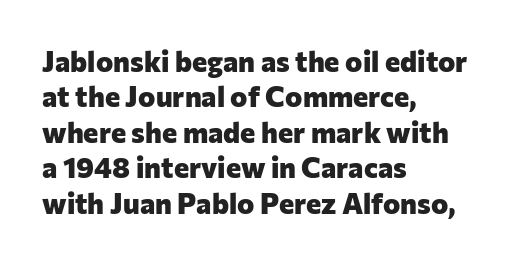
The image shows 29 px heavy sans-serif type, upright; set left-aligned, line spacing 1.22x, normal letter spacing, not underlined; low stroke contrast and a medium x-height.
